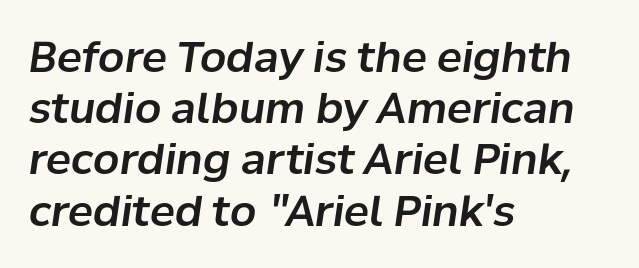
The image shows 42 px text type, italic (leaning right); set left-aligned, line spacing 1.22x, normal letter spacing, not underlined; low stroke contrast and a medium x-height.
